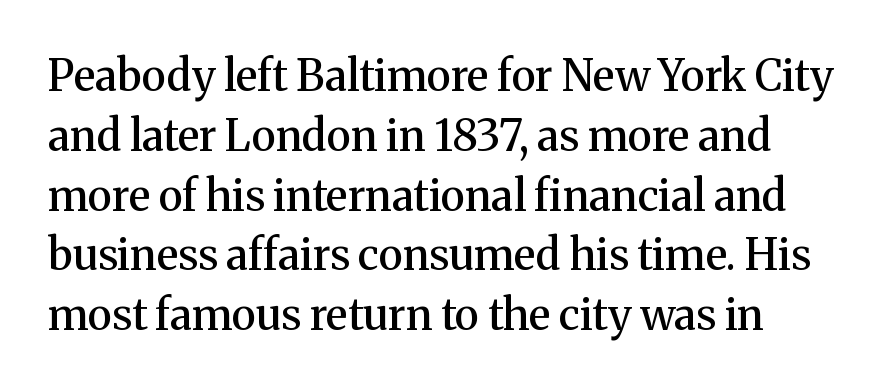
Q: Is the text bold? A: Semi-bold.
Q: Is the text italic (slanted)? A: No, it is upright.
Q: Is the typeface a serif or a sans-serif typeface? A: Serif.
Q: Is the text underlined? A: No.
Q: Is the spacing between letters normal or unusually wide? A: Normal.
Q: Is the spacing between lines tight, normal or loose? A: Normal.
Q: Width (condensed, normal, or wide)? A: Normal.
Q: Stroke contrast? A: Medium.
Q: x-height? A: Medium.
Q: Monospaced? A: No.
